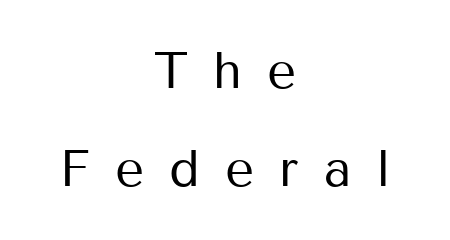
The image shows 51 px regular-weight sans-serif type, upright; set centered, loose line spacing (1.92x), unusually wide letter spacing (+0.49 em), not underlined; medium stroke contrast and a medium x-height.
